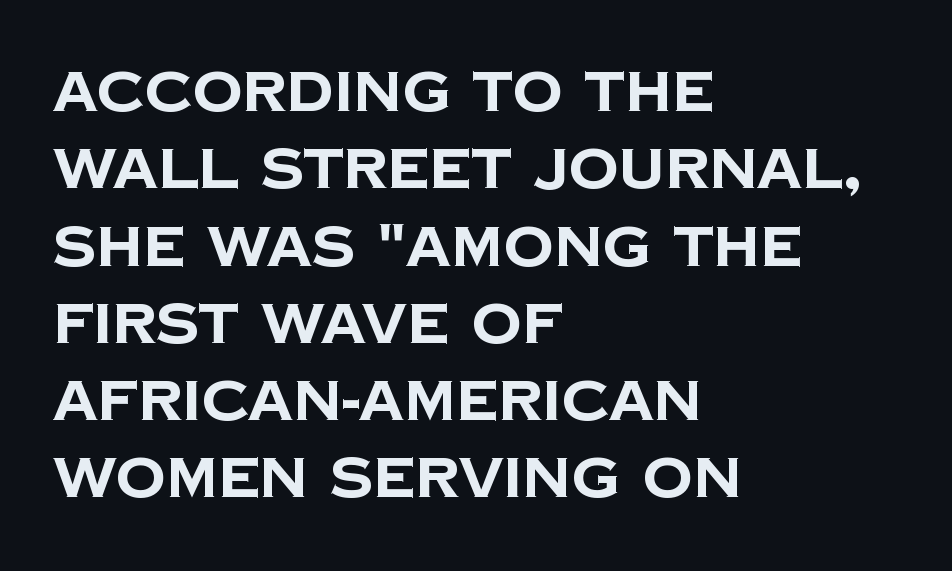
Summary of weight: heavy, a full bold. Letter spacing: default. Compared with a centered layout, this one pins lines to the left instead. Baseline-to-baseline distance is the conventional proportion of letter height. The rendering uses natural spacing where letterforms have individual widths. The glyphs are unaccompanied by any horizontal stroke below them.
